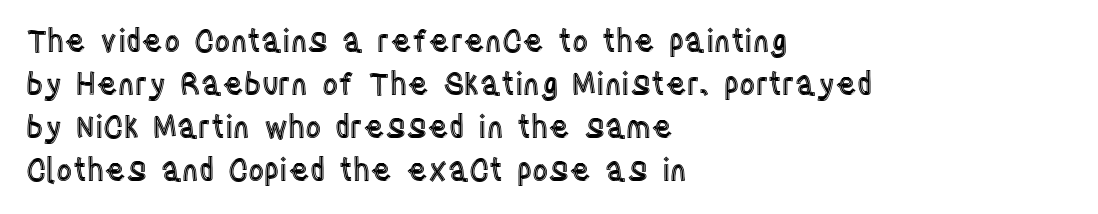
Q: Is the text italic (slanted)? A: No, it is upright.
Q: Is the text underlined? A: No.
Q: How is the paragraph aligned? A: Left-aligned.
Q: Is the spacing between letters normal or unusually wide? A: Normal.
Q: Is the spacing between lines tight, normal or loose? A: Normal.
Q: Width (condensed, normal, or wide)? A: Condensed.
Q: x-height? A: Large.
Q: Monospaced? A: No.
